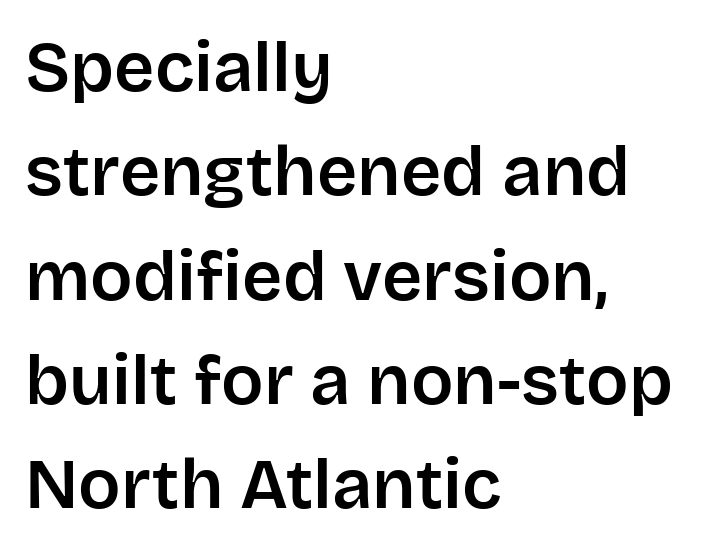
Q: Is the text italic (slanted)? A: No, it is upright.
Q: Is the typeface a serif or a sans-serif typeface? A: Sans-serif.
Q: Is the text underlined? A: No.
Q: How is the paragraph aligned? A: Left-aligned.
Q: Is the spacing between letters normal or unusually wide? A: Normal.
Q: Is the spacing between lines tight, normal or loose? A: Normal.
Q: Width (condensed, normal, or wide)? A: Normal.
Q: Stroke contrast? A: Low.
Q: x-height? A: Large.
Q: Monospaced? A: No.
